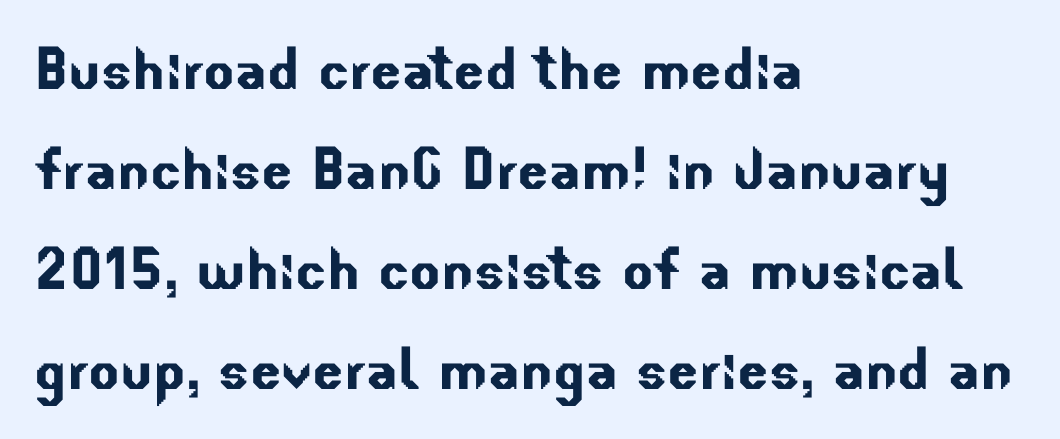
{"serif": "no", "width": "normal", "stroke_contrast": "low", "x_height": "small", "monospaced": "no", "underline": "no", "align": "left", "line_spacing": "normal", "line_spacing_ratio": 1.37, "letter_spacing": "normal", "letter_spacing_em": 0.0, "glyph_px": 73}
